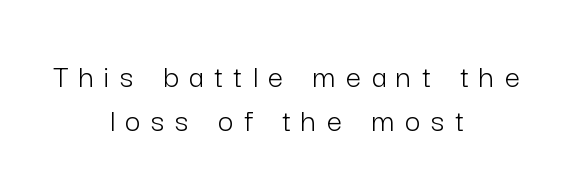
The image shows 34 px light sans-serif type, upright; set centered, normal line spacing (1.28x), unusually wide letter spacing (+0.31 em), not underlined; low stroke contrast and a medium x-height.
